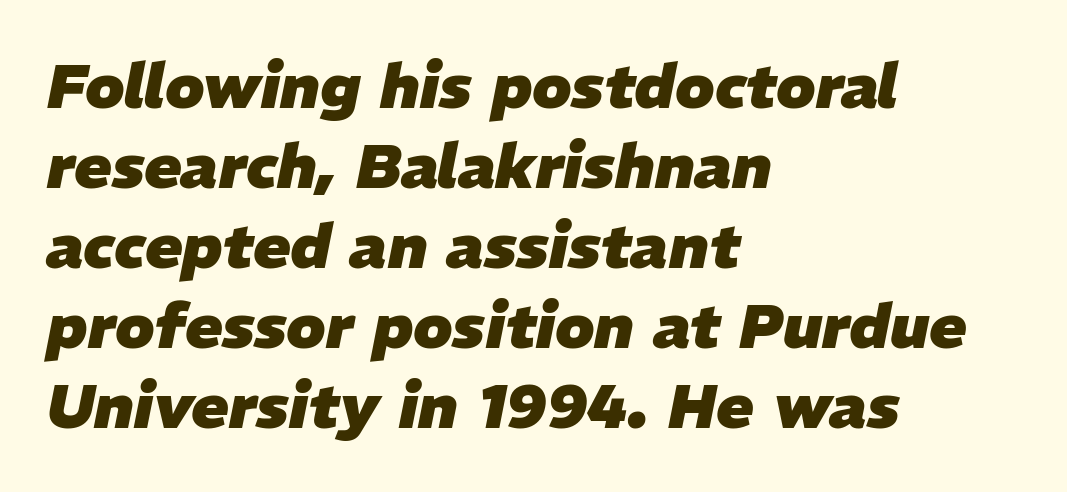
Q: Is the text bold? A: Yes.
Q: Is the text italic (slanted)? A: Yes, it leans right by about 11 degrees.
Q: Is the text underlined? A: No.
Q: How is the paragraph aligned? A: Left-aligned.
Q: Is the spacing between letters normal or unusually wide? A: Normal.
Q: Is the spacing between lines tight, normal or loose? A: Normal.
Q: Width (condensed, normal, or wide)? A: Normal.
Q: Stroke contrast? A: Low.
Q: x-height? A: Medium.
Q: Monospaced? A: No.
